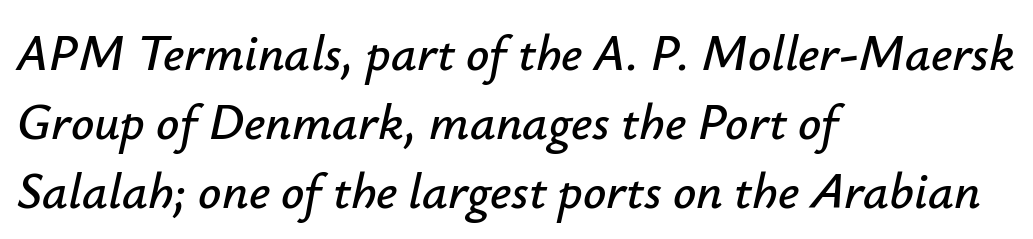
These lines keep a tight, regular rhythm from letter to letter. Proportional: the letters do not fall into vertical columns. The passage shown is not underscored anywhere. The typesetter chose a ragged-right arrangement here.
